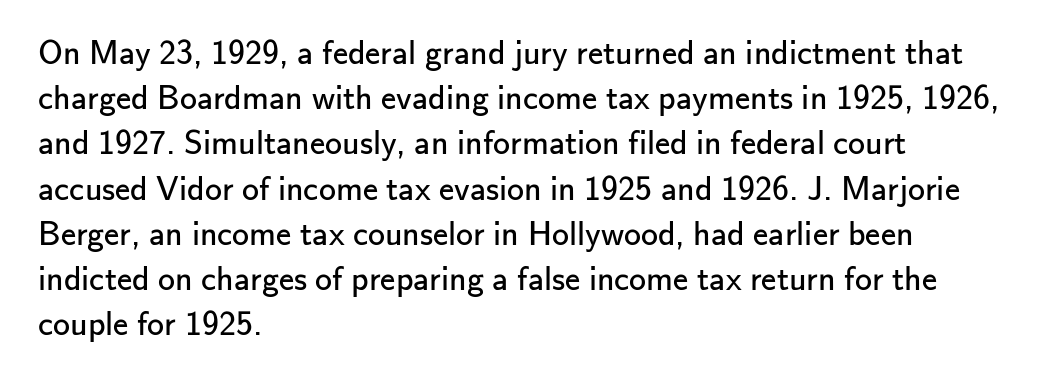
Horizontal alignment here is leftward, the default for most running prose. The letterforms sit at book weight or below. The designer left line spacing at the default. The type family on display is of the sans-serif kind. Inter-character spacing is left at the font's built-in metrics.
